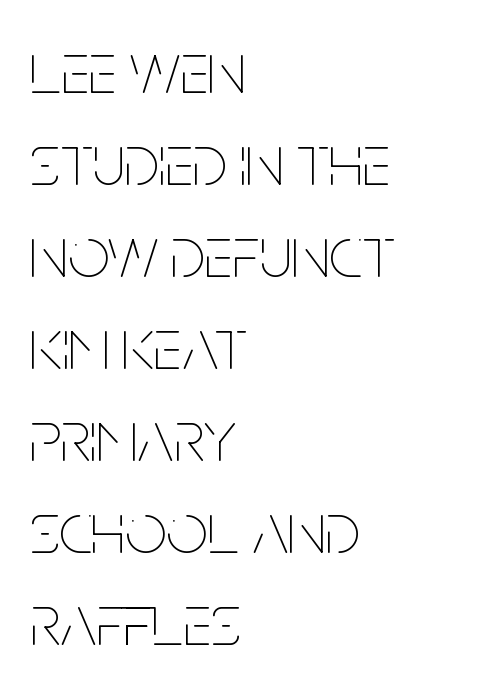
{"italic": "no", "bold": "no", "weight": "thin", "width": "condensed", "stroke_contrast": "low", "x_height": "large", "monospaced": "no", "underline": "no", "align": "left", "line_spacing": "normal", "line_spacing_ratio": 1.26, "letter_spacing": "normal", "letter_spacing_em": 0.0, "glyph_px": 73}
